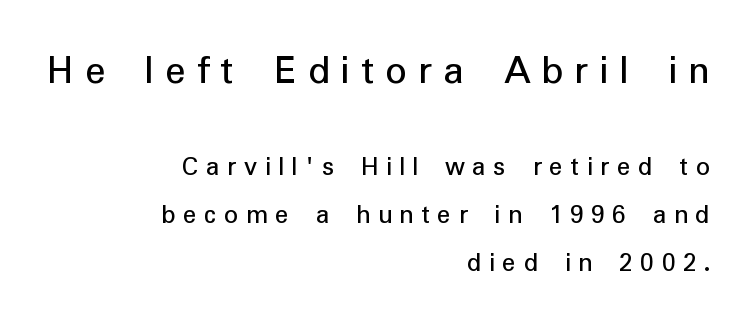
The image shows 42 px regular-weight sans-serif type, upright; set right-aligned, line spacing 1.72x, unusually wide letter spacing (+0.27 em), not underlined; the first (top) block is 1.5x larger; low stroke contrast and a medium x-height.
